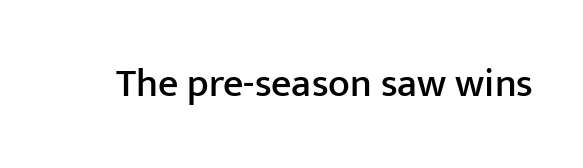
The image shows 40 px sans-serif type, upright; set normal letter spacing, not underlined; low stroke contrast and a medium x-height.
